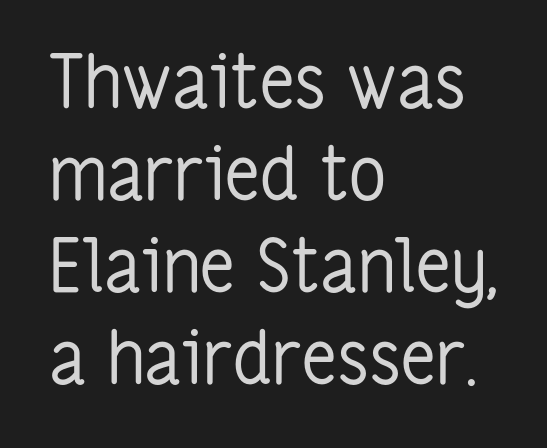
The image shows 73 px regular-weight, condensed sans-serif type, upright; set left-aligned, normal line spacing (1.26x), normal letter spacing, not underlined; low stroke contrast and a medium x-height.
